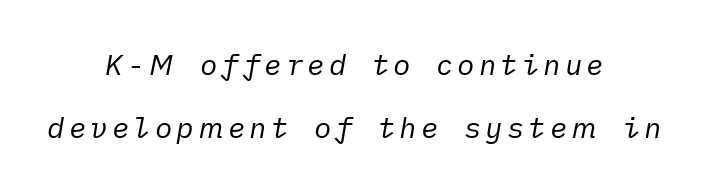
You could fit nearly another row in the gap between these rows. The whole block is typeset with a tilt. Stroke mass is kept to a normal reading level or below. Descenders are the only things crossing below the line.
